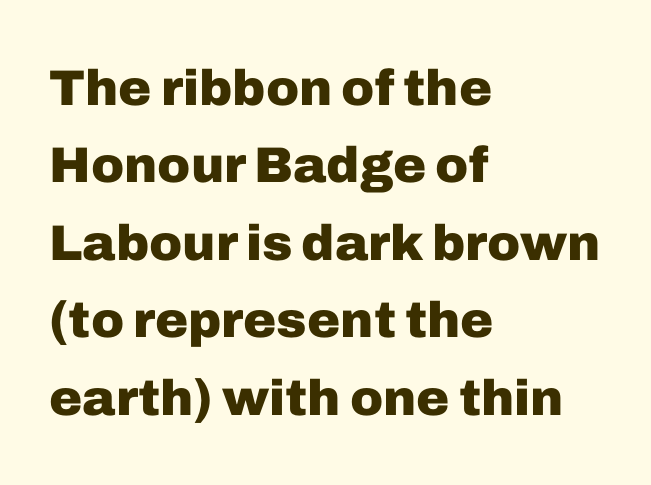
The image shows 50 px heavy sans-serif type, upright; set left-aligned, normal line spacing (1.55x), normal letter spacing, not underlined; low stroke contrast and a medium x-height.
